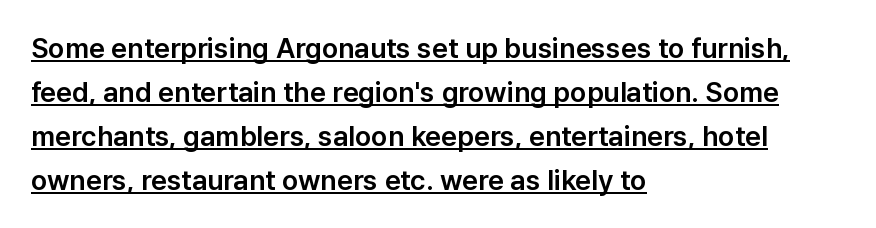
Compared with a centered layout, this one pins lines to the left instead. Notice how the stems are strictly vertical — no italics here. Grotesque or geometric, the face here clearly has no serifs. Each line of the rendering has a horizontal stroke beneath the glyphs. Proportional: the letters do not fall into vertical columns. The designer left line spacing at the default.
